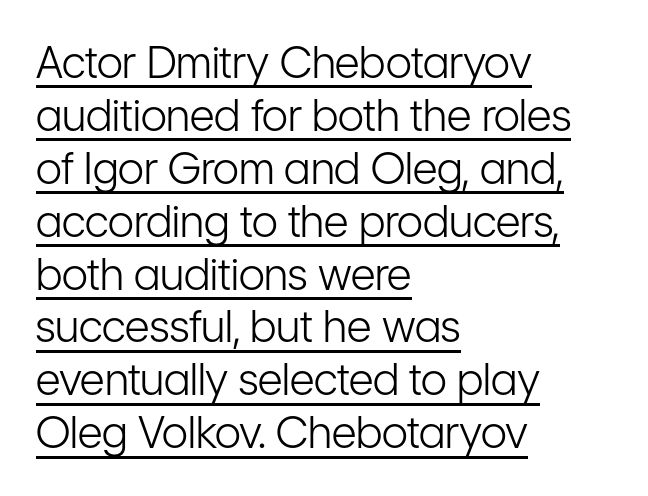
Q: Is the text bold? A: No.
Q: Is the text italic (slanted)? A: No, it is upright.
Q: Is the typeface a serif or a sans-serif typeface? A: Sans-serif.
Q: Is the text underlined? A: Yes.
Q: How is the paragraph aligned? A: Left-aligned.
Q: Is the spacing between letters normal or unusually wide? A: Normal.
Q: Width (condensed, normal, or wide)? A: Condensed.
Q: Stroke contrast? A: Low.
Q: x-height? A: Medium.
Q: Monospaced? A: No.
